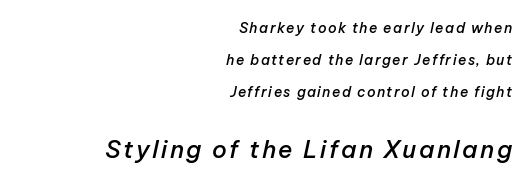
Q: Is the text bold? A: Semi-bold.
Q: Is the text italic (slanted)? A: Yes, it leans right by about 12 degrees.
Q: Is the text underlined? A: No.
Q: How is the paragraph aligned? A: Right-aligned.
Q: Is the spacing between lines tight, normal or loose? A: Loose.
Q: Which block of text is set in a larger size, the first (top) or the second (bottom)? A: The second (bottom) one.
